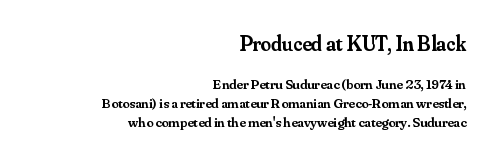
Q: Is the text bold? A: Semi-bold.
Q: Is the text italic (slanted)? A: No, it is upright.
Q: Is the text underlined? A: No.
Q: How is the paragraph aligned? A: Right-aligned.
Q: Is the spacing between letters normal or unusually wide? A: Normal.
Q: Is the spacing between lines tight, normal or loose? A: Normal.
Q: Which block of text is set in a larger size, the first (top) or the second (bottom)? A: The first (top) one.
